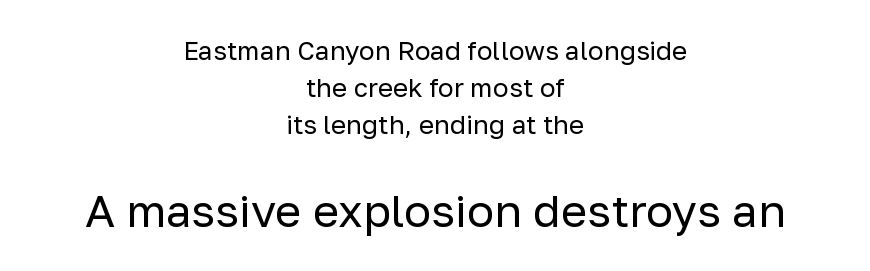
Character widths vary here, with narrow letters taking less room than wide ones. This is the regular roman posture of the typeface. Line starts and ends both wander, symmetrically. The characters display no serif detailing; their extremities are plain.
